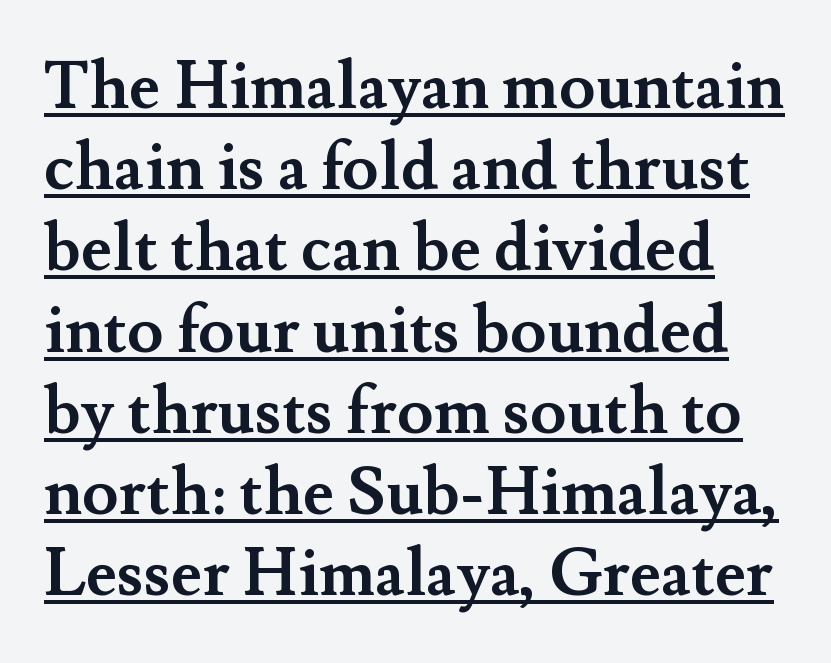
Is there any slant? The stems are plumb. Is the type bold? Yes — the strokes are clearly thick and heavy. Little horizontal feet cap the strokes, marking this as serif type. You could not count columns in this text — the font is proportionally spaced.
